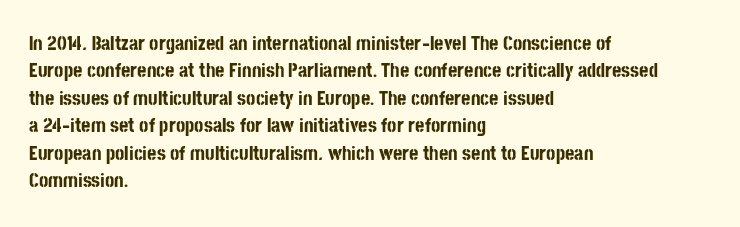
{"italic": "no", "bold": "yes", "underline": "no", "align": "left", "line_spacing": "normal", "line_spacing_ratio": 1.37, "letter_spacing": "normal", "letter_spacing_em": 0.0, "glyph_px": 20}
